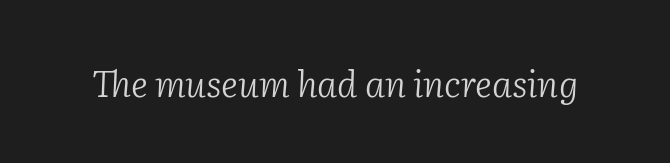
The image shows 36 px light serif type, italic (leaning right); set normal letter spacing, not underlined; low stroke contrast and a medium x-height.
